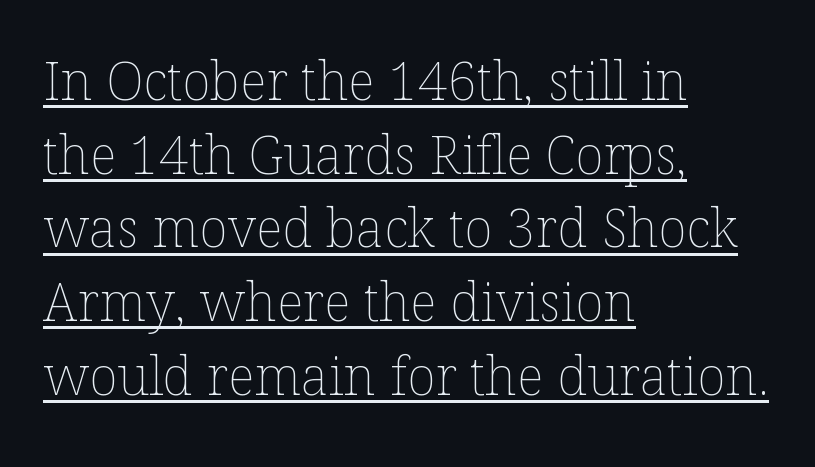
Q: Is the text bold? A: No.
Q: Is the text italic (slanted)? A: No, it is upright.
Q: Is the text underlined? A: Yes.
Q: How is the paragraph aligned? A: Left-aligned.
Q: Is the spacing between letters normal or unusually wide? A: Normal.
Q: Is the spacing between lines tight, normal or loose? A: Normal.
Q: Width (condensed, normal, or wide)? A: Normal.
Q: Stroke contrast? A: Low.
Q: x-height? A: Medium.
Q: Monospaced? A: No.
